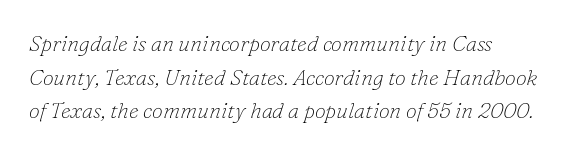
Stroke thickness stays within the range of a standard reading face or lighter. Quick note: italic. The compositor pushed each line to the left boundary. Has an underline been added? It has not. This rendering leaves character spacing at its baseline value.
